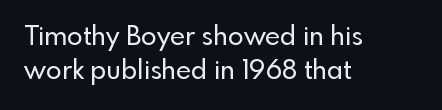
Q: Is the text italic (slanted)? A: No, it is upright.
Q: Is the text underlined? A: No.
Q: How is the paragraph aligned? A: Left-aligned.
Q: Is the spacing between letters normal or unusually wide? A: Normal.
Q: Is the spacing between lines tight, normal or loose? A: Normal.
